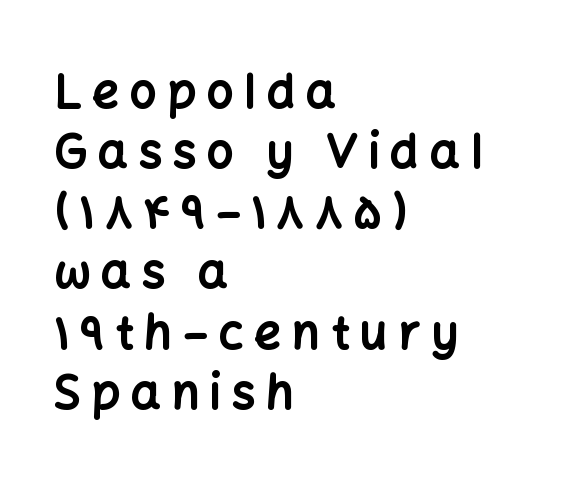
{"serif": "no", "italic": "no", "bold": "yes", "weight": "bold", "width": "normal", "stroke_contrast": "low", "x_height": "medium", "monospaced": "no", "underline": "no", "align": "left", "line_spacing": "normal", "line_spacing_ratio": 1.28, "letter_spacing": "wide", "letter_spacing_em": 0.23, "glyph_px": 47}
